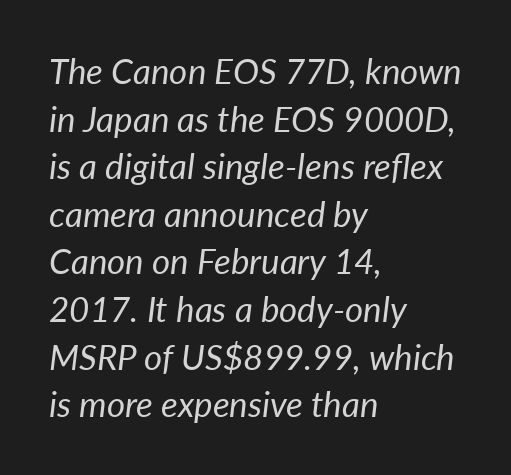
Q: Is the text bold? A: No.
Q: Is the text italic (slanted)? A: Yes, it leans right by about 7 degrees.
Q: Is the text underlined? A: No.
Q: How is the paragraph aligned? A: Left-aligned.
Q: Is the spacing between letters normal or unusually wide? A: Normal.
Q: Is the spacing between lines tight, normal or loose? A: Normal.
Q: Width (condensed, normal, or wide)? A: Normal.
Q: Stroke contrast? A: Low.
Q: x-height? A: Medium.
Q: Monospaced? A: No.
